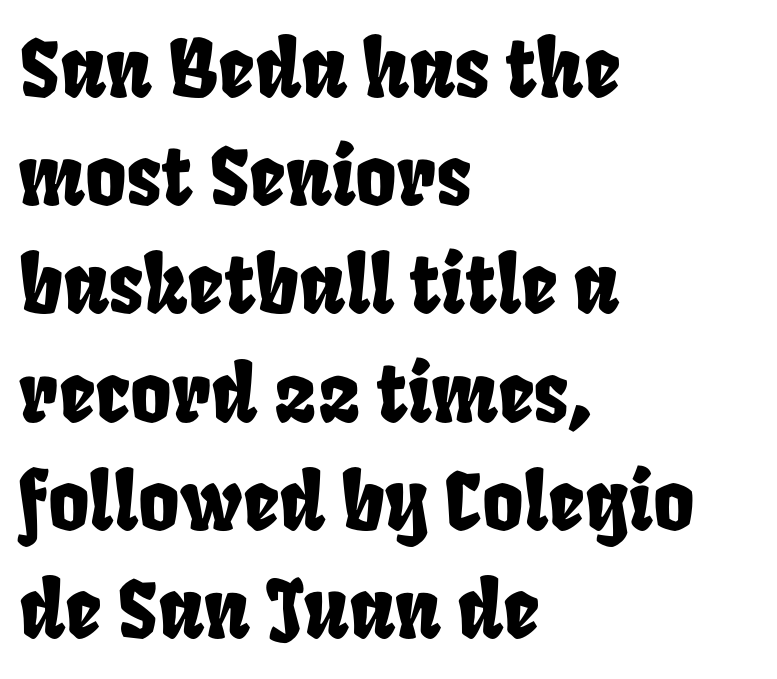
A typesetter would call this proportional, since set widths differ per character. Has an underline been added? It has not. How are the letters spaced? Ordinarily, with no added tracking. One glance says typical: line gaps are just what's usual.
